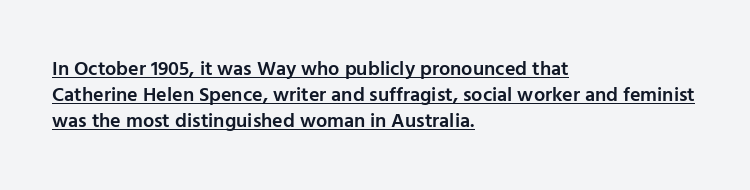
Vertically, the passage feels balanced, rows spaced as you'd expect. Notice how the passage keeps a crisp vertical edge on the left only. Quick note: underline on. Strokes here are thickened, but only to semibold level.
